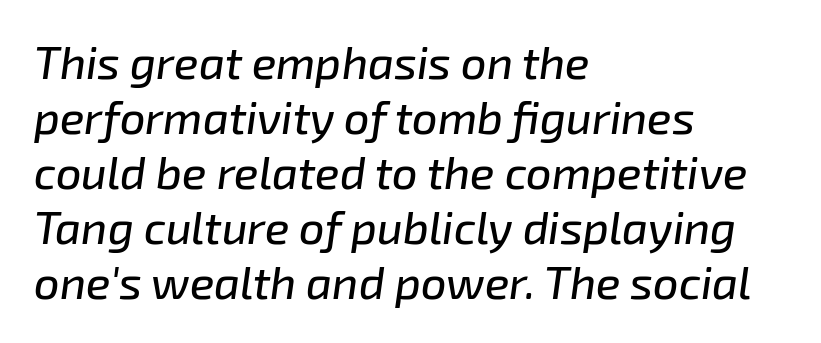
Q: Is the text italic (slanted)? A: Yes, it leans right by about 8 degrees.
Q: Is the text underlined? A: No.
Q: How is the paragraph aligned? A: Left-aligned.
Q: Is the spacing between letters normal or unusually wide? A: Normal.
Q: Width (condensed, normal, or wide)? A: Normal.
Q: Stroke contrast? A: Low.
Q: x-height? A: Medium.
Q: Monospaced? A: No.
